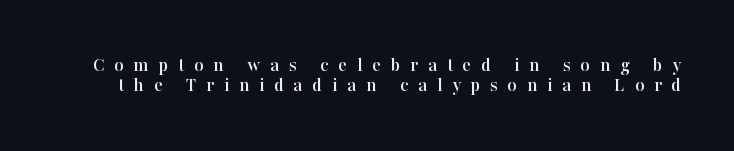
Spacing between characters has been opened up far beyond the box default. The rendering uses a small line-height, squeezing the rows. The lettering stays uniformly vertical, giving the passage a roman look. The strip under each line holds only bare page.
